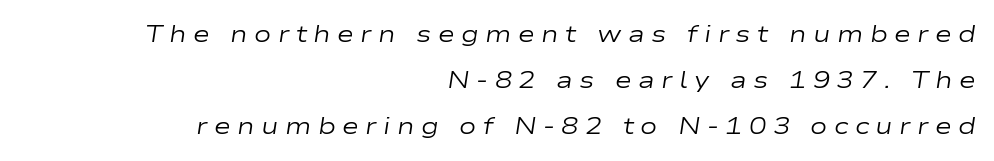
{"italic": "yes", "lean": "right", "slant_degrees": 9, "bold": "no", "underline": "no", "align": "right", "line_spacing": "loose", "line_spacing_ratio": 2.0, "letter_spacing": "wide", "letter_spacing_em": 0.28, "glyph_px": 23}
